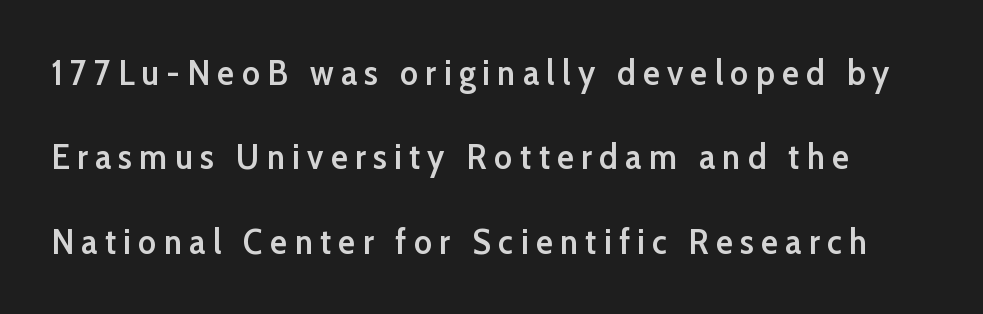
The image shows 35 px semibold sans-serif type, upright; set loose line spacing (2.41x), unusually wide letter spacing (+0.21 em), not underlined; low stroke contrast and a medium x-height.
